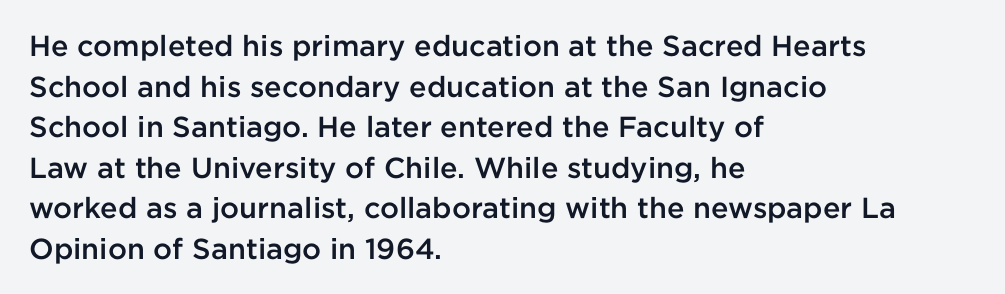
Q: Is the text bold? A: Semi-bold.
Q: Is the text italic (slanted)? A: No, it is upright.
Q: Is the typeface a serif or a sans-serif typeface? A: Sans-serif.
Q: Is the text underlined? A: No.
Q: How is the paragraph aligned? A: Left-aligned.
Q: Is the spacing between letters normal or unusually wide? A: Normal.
Q: Is the spacing between lines tight, normal or loose? A: Normal.
Q: Width (condensed, normal, or wide)? A: Normal.
Q: Stroke contrast? A: Low.
Q: x-height? A: Medium.
Q: Monospaced? A: No.
